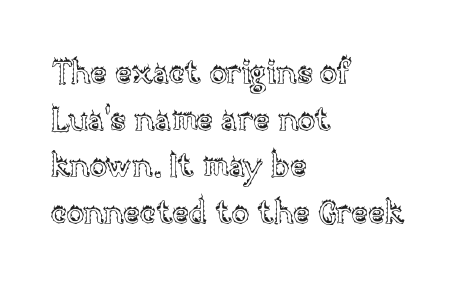
The image shows 32 px text type, upright; set left-aligned, normal line spacing (1.46x), normal letter spacing, not underlined; a large x-height.
